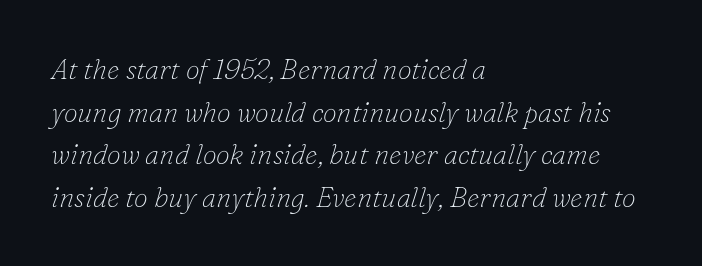
The image shows 28 px thin serif type, italic (leaning right); set left-aligned, normal line spacing (1.52x), normal letter spacing, not underlined; low stroke contrast and a small x-height.
